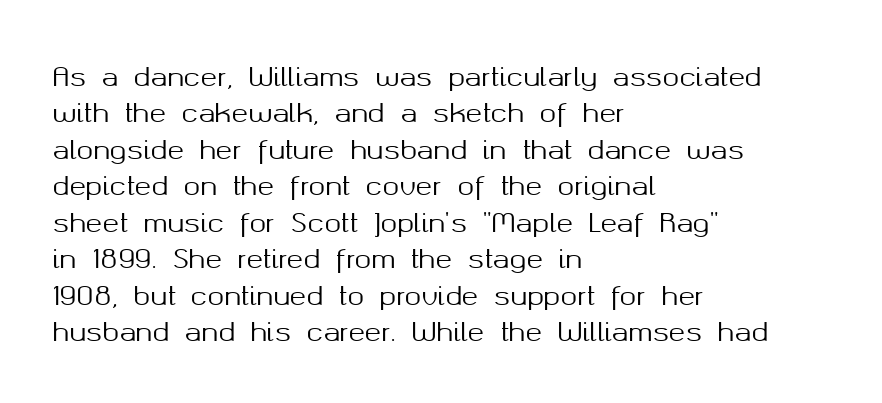
The image shows 25 px text type, upright; set left-aligned, normal line spacing (1.46x), normal letter spacing, not underlined.
